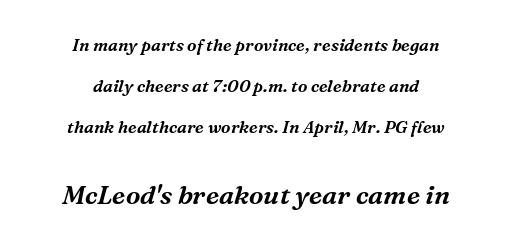
{"italic": "yes", "lean": "right", "slant_degrees": 16, "underline": "no", "align": "center", "line_spacing": "loose", "line_spacing_ratio": 2.41, "letter_spacing": "normal", "letter_spacing_em": 0.0, "larger_block": "second", "size_ratio": 1.53, "glyph_px": 26}
